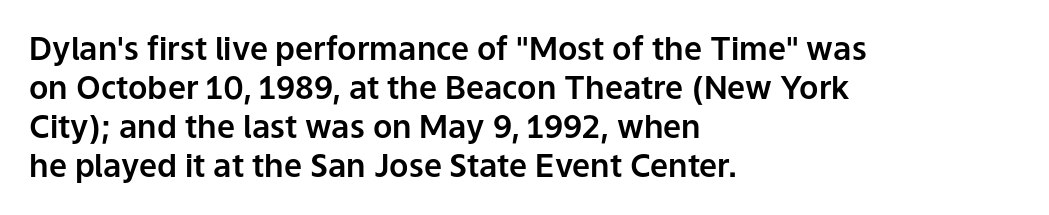
The passage shown is typed in a proportional face where columns would drift. Italic: no, the glyphs are upright roman. Lines of text with bare space underneath. Compared with a centered layout, this one pins lines to the left instead. Nothing sits at the stroke ends, so this counts as sans-serif. The rendering keeps characters at their native spacing.
